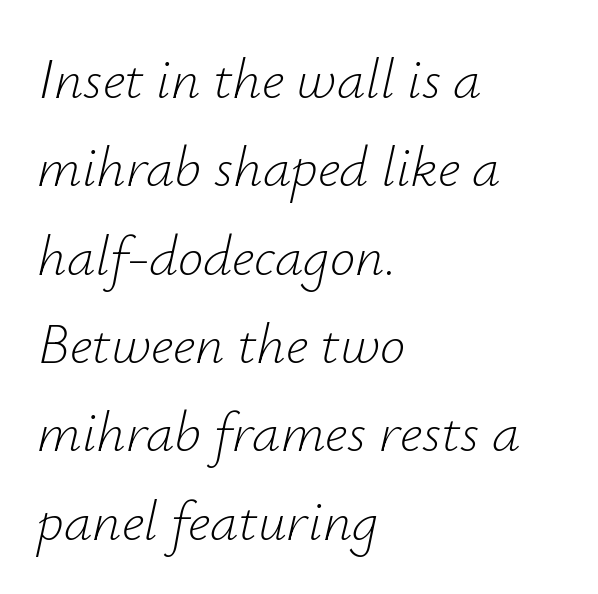
{"italic": "yes", "lean": "right", "slant_degrees": 12, "bold": "no", "weight": "light", "width": "normal", "stroke_contrast": "low", "x_height": "small", "monospaced": "no", "underline": "no", "align": "left", "line_spacing": "normal", "line_spacing_ratio": 1.55, "letter_spacing": "normal", "letter_spacing_em": 0.0, "glyph_px": 57}
